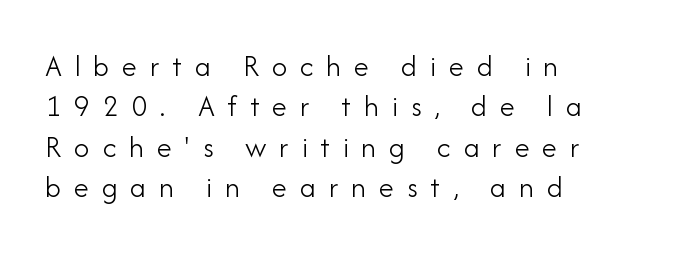
{"serif": "no", "italic": "no", "bold": "no", "weight": "light", "width": "normal", "stroke_contrast": "low", "x_height": "small", "monospaced": "no", "underline": "no", "align": "left", "line_spacing": "normal", "line_spacing_ratio": 1.3, "letter_spacing": "wide", "letter_spacing_em": 0.41, "glyph_px": 31}
